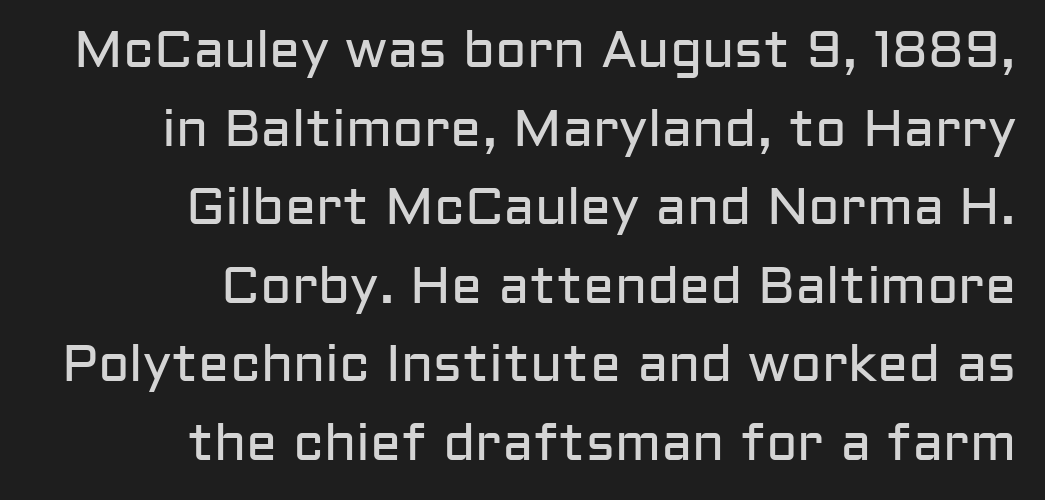
{"serif": "no", "italic": "no", "bold": "no", "weight": "regular", "width": "normal", "stroke_contrast": "low", "x_height": "medium", "monospaced": "no", "underline": "no", "align": "right", "line_spacing": "normal", "line_spacing_ratio": 1.51, "letter_spacing": "normal", "letter_spacing_em": 0.0, "glyph_px": 52}
